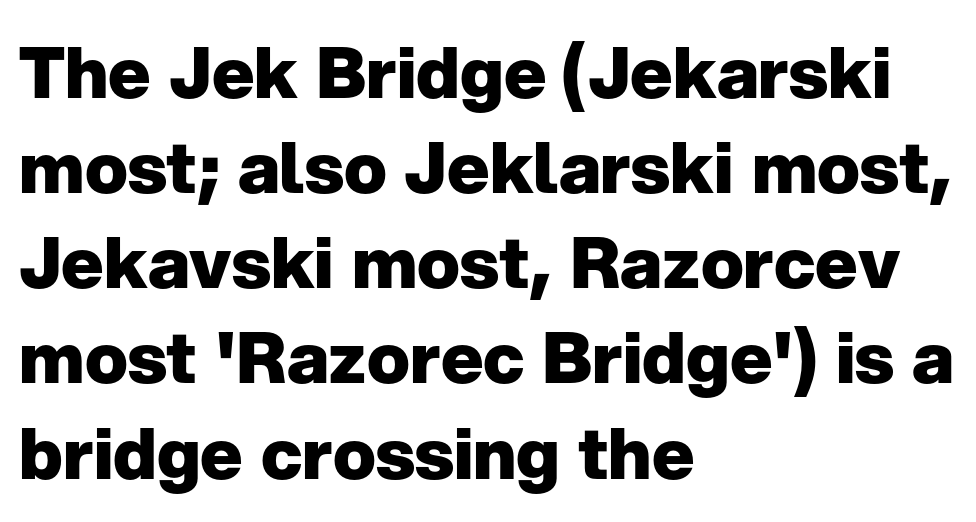
The image shows 71 px heavy sans-serif type, upright; set left-aligned, normal line spacing (1.34x), normal letter spacing, not underlined; low stroke contrast and a medium x-height.
